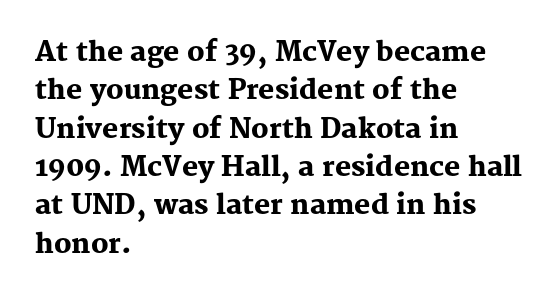
The image shows 27 px bold type, upright; set left-aligned, normal line spacing (1.42x), normal letter spacing, not underlined.
